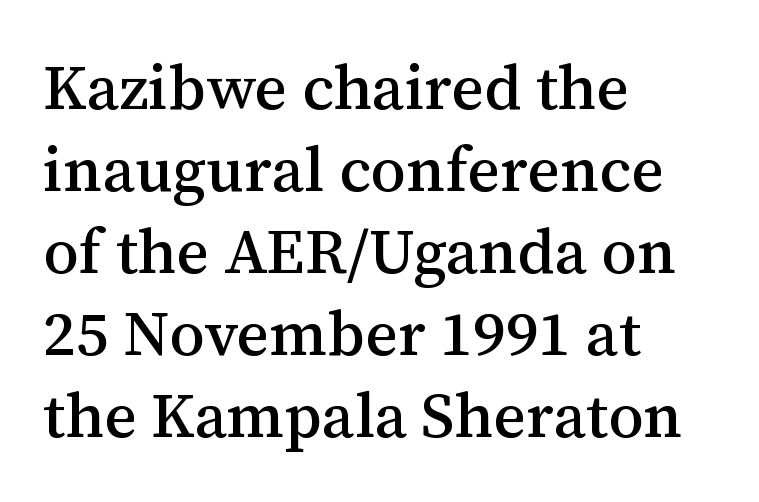
{"serif": "yes", "italic": "no", "width": "normal", "stroke_contrast": "medium", "x_height": "medium", "monospaced": "no", "underline": "no", "align": "left", "line_spacing": "normal", "line_spacing_ratio": 1.3, "letter_spacing": "normal", "letter_spacing_em": 0.0, "glyph_px": 63}
